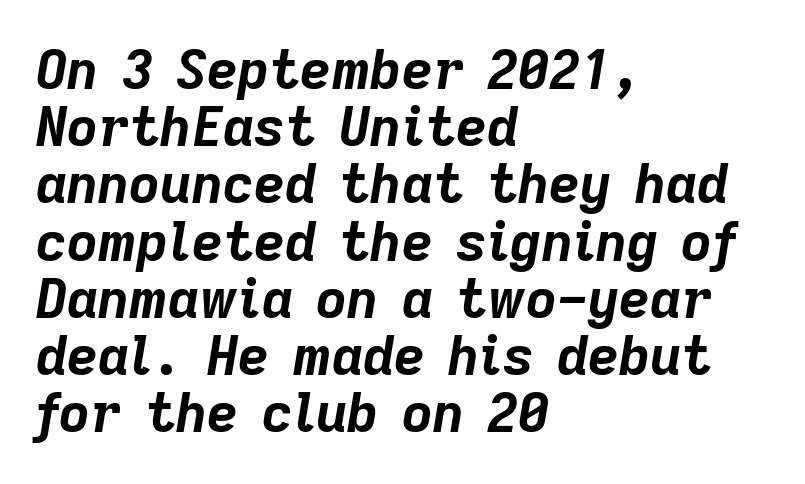
The ragged edge is on the right, which tells us the setting is flush left. The passage shown stacks its lines with hardly any gap. Characters are canted at an angle relative to the baseline's perpendicular. Think of a printed novel: that variable character pitch is what you see here. The letterforms sit shoulder to shoulder at normal distance.
